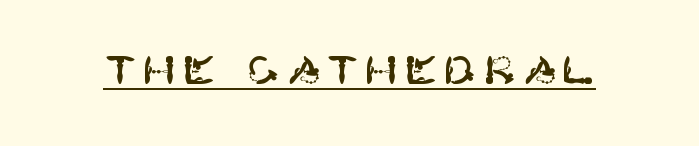
The image shows 39 px sans-serif type, upright; set underlined; high stroke contrast and a large x-height.
